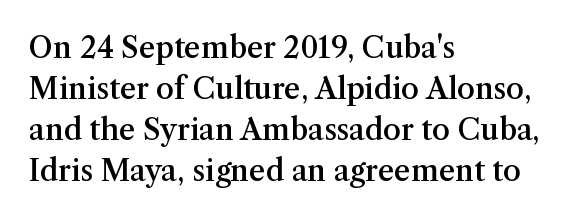
The image shows 29 px semibold serif type, upright; set left-aligned, normal line spacing (1.41x), normal letter spacing, not underlined; medium stroke contrast and a medium x-height.
